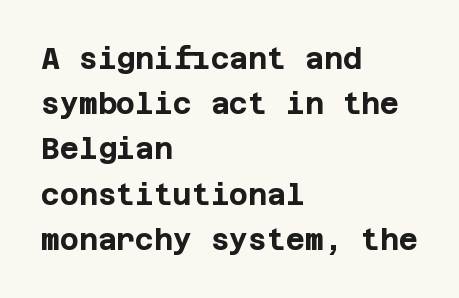
Q: Is the text bold? A: Yes.
Q: Is the text italic (slanted)? A: No, it is upright.
Q: Is the typeface a serif or a sans-serif typeface? A: Sans-serif.
Q: Is the text underlined? A: No.
Q: How is the paragraph aligned? A: Left-aligned.
Q: Is the spacing between letters normal or unusually wide? A: Normal.
Q: Is the spacing between lines tight, normal or loose? A: Normal.
Q: Width (condensed, normal, or wide)? A: Normal.
Q: Stroke contrast? A: Low.
Q: x-height? A: Large.
